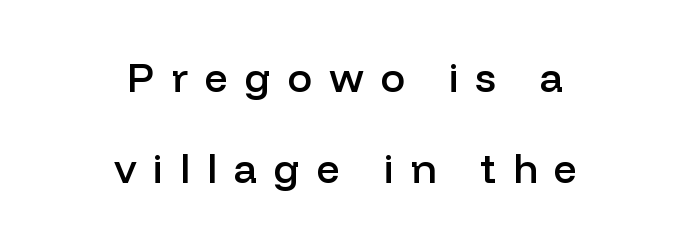
The image shows 41 px semibold sans-serif type, upright; set centered, loose line spacing (2.22x), unusually wide letter spacing (+0.41 em), not underlined; low stroke contrast and a medium x-height.
